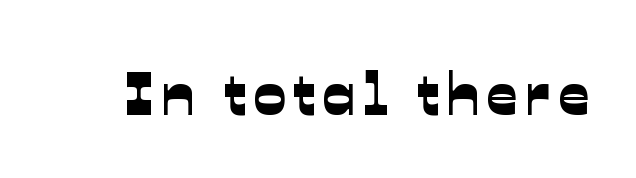
The rendering uses natural spacing where letterforms have individual widths. A bare baseline throughout the passage. Type style note: lacks serifs.
